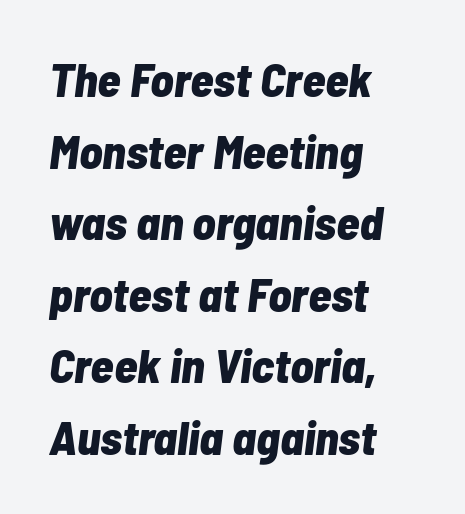
{"italic": "yes", "lean": "right", "slant_degrees": 7, "bold": "yes", "weight": "bold", "width": "condensed", "stroke_contrast": "low", "x_height": "medium", "monospaced": "no", "underline": "no", "align": "left", "line_spacing": "normal", "line_spacing_ratio": 1.49, "letter_spacing": "normal", "letter_spacing_em": 0.0, "glyph_px": 48}
